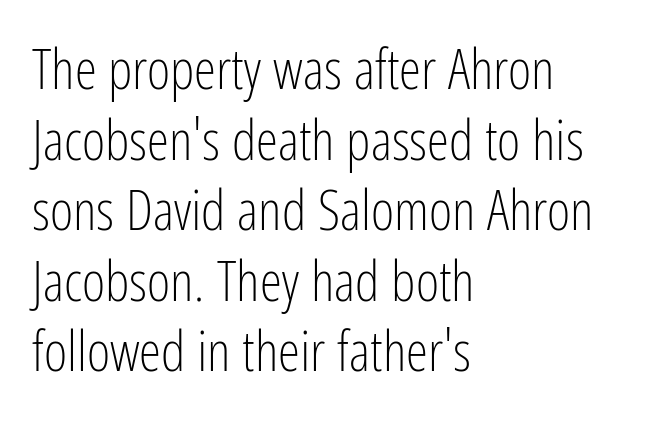
{"serif": "no", "italic": "no", "bold": "no", "weight": "light", "width": "condensed", "stroke_contrast": "low", "x_height": "medium", "monospaced": "no", "underline": "no", "align": "left", "line_spacing": "normal", "line_spacing_ratio": 1.26, "letter_spacing": "normal", "letter_spacing_em": 0.0, "glyph_px": 56}
